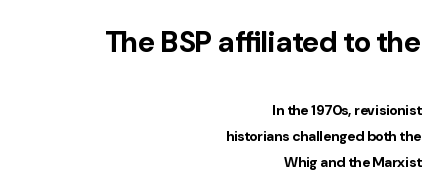
The image shows 29 px bold sans-serif type, upright; set right-aligned, line spacing 1.88x, normal letter spacing, not underlined; the first (top) block is 2.07x larger; low stroke contrast and a medium x-height.
